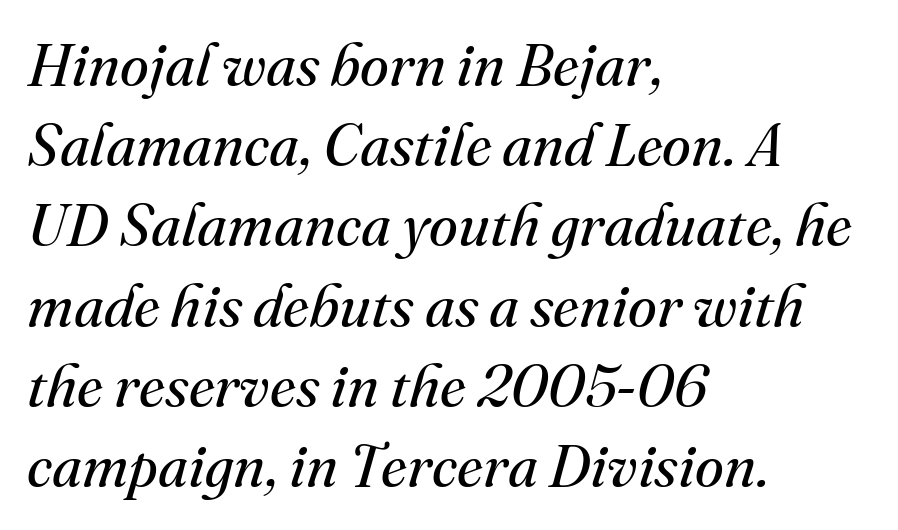
The characters are drawn with everyday or finer stroke widths. Short and long lines alike share a common starting point at left. The string is rendered with underlining switched off. The axis of the letterforms is tilted away from vertical. Varying glyph widths throughout — classic text-font behaviour. What's the leading like? Ordinary, nothing unusual.
